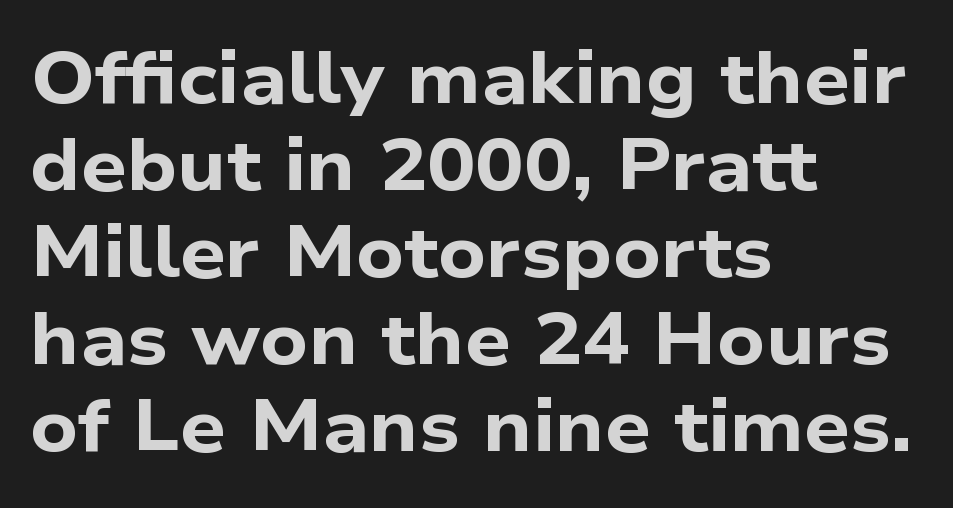
The image shows 72 px bold, wide sans-serif type; set left-aligned, line spacing 1.21x, normal letter spacing, not underlined; low stroke contrast and a medium x-height.
